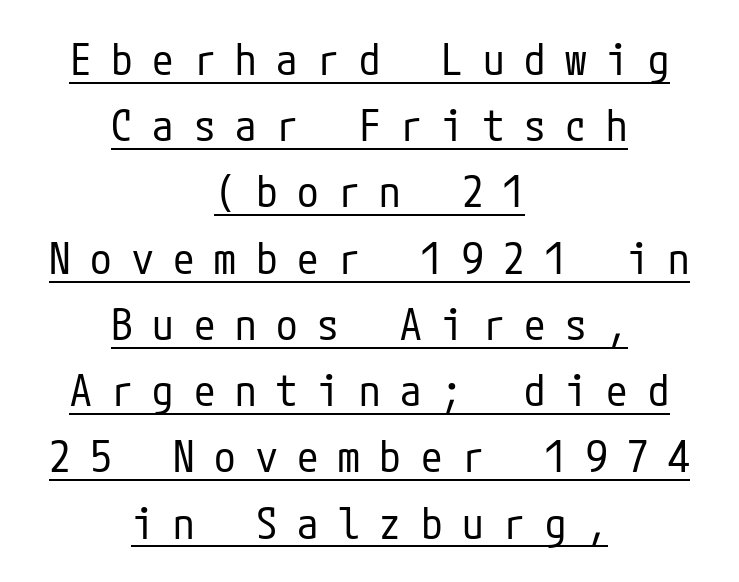
The image shows 43 px regular-weight, condensed sans-serif type, upright; set centered, normal line spacing (1.54x), unusually wide letter spacing (+0.46 em), underlined; low stroke contrast and a medium x-height.
